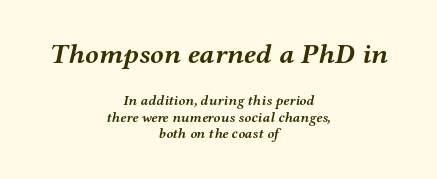
{"serif": "yes", "italic": "yes", "lean": "right", "slant_degrees": 12, "bold": "yes", "weight": "semibold", "width": "wide", "stroke_contrast": "medium", "x_height": "medium", "monospaced": "no", "underline": "no", "align": "center", "line_spacing_ratio": 1.17, "letter_spacing": "normal", "letter_spacing_em": 0.0, "larger_block": "first", "size_ratio": 2.0, "glyph_px": 28}
